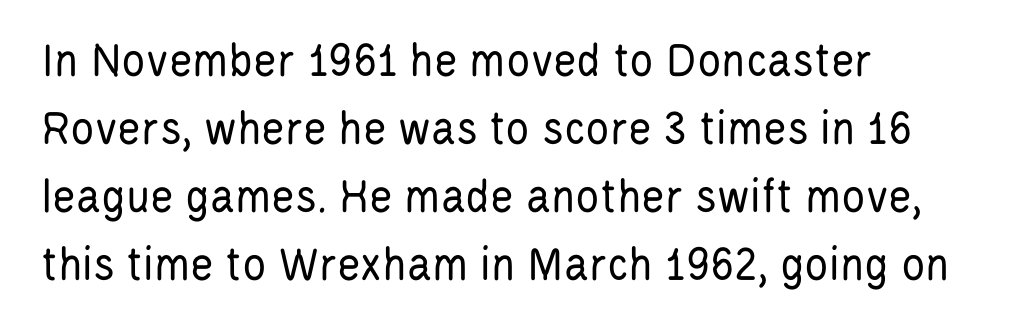
Q: Is the text bold? A: No.
Q: Is the text italic (slanted)? A: No, it is upright.
Q: Is the typeface a serif or a sans-serif typeface? A: Sans-serif.
Q: Is the text underlined? A: No.
Q: How is the paragraph aligned? A: Left-aligned.
Q: Is the spacing between letters normal or unusually wide? A: Normal.
Q: Is the spacing between lines tight, normal or loose? A: Normal.
Q: Width (condensed, normal, or wide)? A: Condensed.
Q: Stroke contrast? A: Low.
Q: x-height? A: Large.
Q: Monospaced? A: No.
